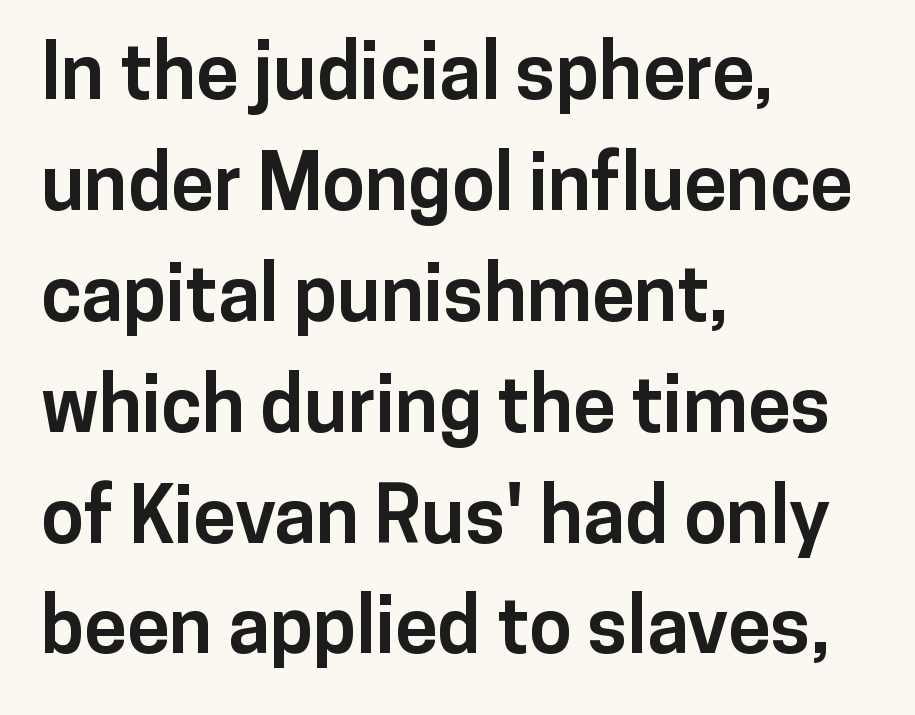
{"serif": "no", "italic": "no", "bold": "yes", "weight": "bold", "width": "normal", "stroke_contrast": "low", "x_height": "medium", "monospaced": "no", "underline": "no", "align": "left", "line_spacing": "normal", "line_spacing_ratio": 1.44, "letter_spacing": "normal", "letter_spacing_em": 0.0, "glyph_px": 77}
